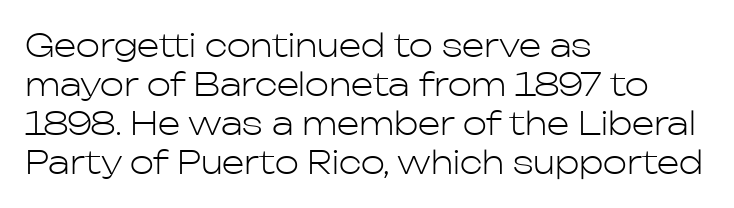
Q: Is the text bold? A: No.
Q: Is the text italic (slanted)? A: No, it is upright.
Q: Is the typeface a serif or a sans-serif typeface? A: Sans-serif.
Q: Is the text underlined? A: No.
Q: How is the paragraph aligned? A: Left-aligned.
Q: Is the spacing between letters normal or unusually wide? A: Normal.
Q: Width (condensed, normal, or wide)? A: Normal.
Q: Stroke contrast? A: Low.
Q: x-height? A: Medium.
Q: Monospaced? A: No.
